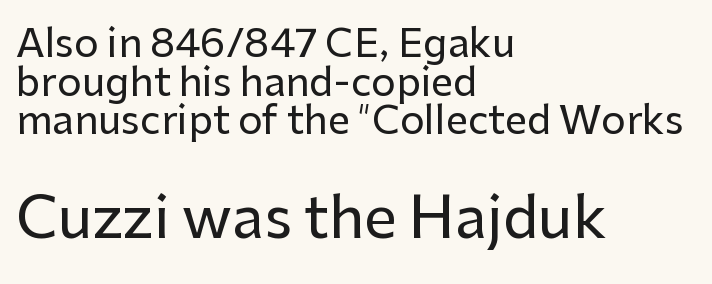
Q: Is the text italic (slanted)? A: No, it is upright.
Q: Is the typeface a serif or a sans-serif typeface? A: Sans-serif.
Q: Is the text underlined? A: No.
Q: How is the paragraph aligned? A: Left-aligned.
Q: Is the spacing between letters normal or unusually wide? A: Normal.
Q: Is the spacing between lines tight, normal or loose? A: Tight.
Q: Which block of text is set in a larger size, the first (top) or the second (bottom)? A: The second (bottom) one.
Q: Width (condensed, normal, or wide)? A: Normal.
Q: Stroke contrast? A: Low.
Q: x-height? A: Medium.
Q: Monospaced? A: No.
